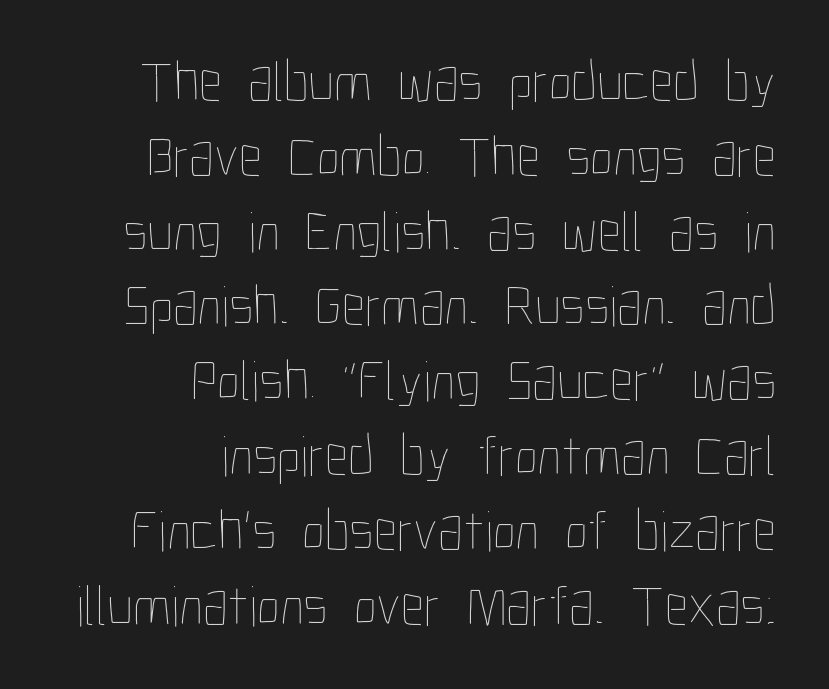
Q: Is the text bold? A: No.
Q: Is the text italic (slanted)? A: No, it is upright.
Q: Is the text underlined? A: No.
Q: How is the paragraph aligned? A: Right-aligned.
Q: Is the spacing between letters normal or unusually wide? A: Normal.
Q: Is the spacing between lines tight, normal or loose? A: Normal.
Q: Width (condensed, normal, or wide)? A: Condensed.
Q: Stroke contrast? A: Low.
Q: x-height? A: Medium.
Q: Monospaced? A: No.
